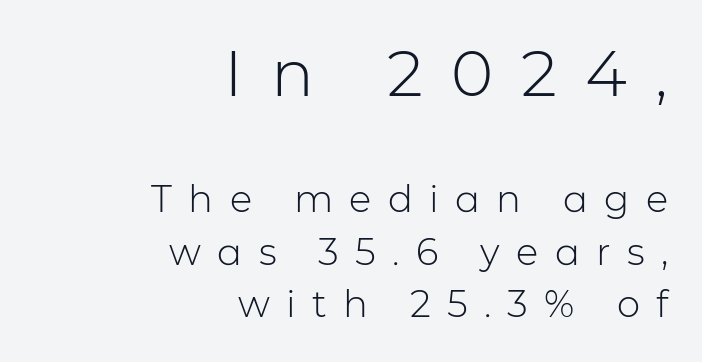
The image shows 64 px light sans-serif type, upright; set right-aligned, normal line spacing (1.42x), unusually wide letter spacing (+0.44 em), not underlined; the first (top) block is 1.73x larger; low stroke contrast and a medium x-height.
